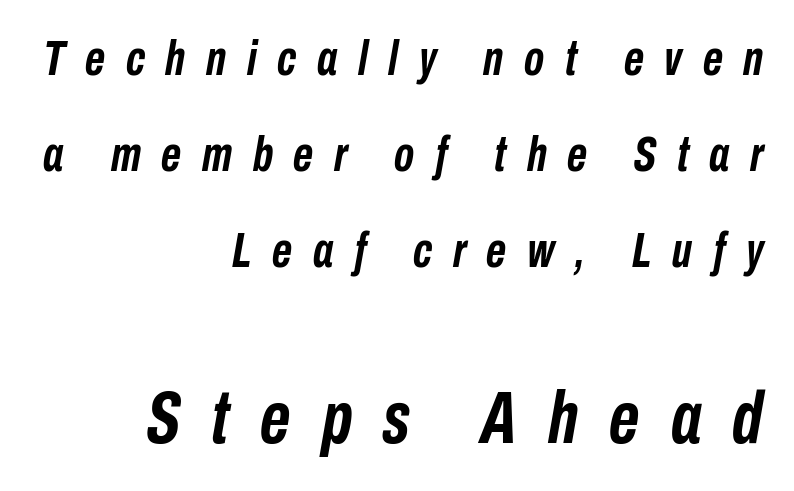
Q: Is the text bold? A: Yes.
Q: Is the text italic (slanted)? A: Yes, it leans right by about 10 degrees.
Q: Is the text underlined? A: No.
Q: How is the paragraph aligned? A: Right-aligned.
Q: Is the spacing between letters normal or unusually wide? A: Unusually wide.
Q: Is the spacing between lines tight, normal or loose? A: Loose.
Q: Which block of text is set in a larger size, the first (top) or the second (bottom)? A: The second (bottom) one.
Q: Width (condensed, normal, or wide)? A: Condensed.
Q: Stroke contrast? A: Low.
Q: x-height? A: Medium.
Q: Monospaced? A: No.
